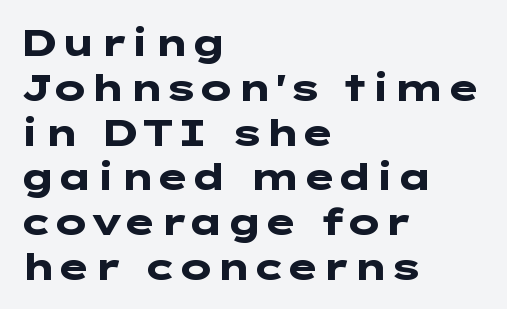
Students, this is bold: see how much ink each stroke carries. The tracking reads as untouched default to a designer's eye. Italic: no, the glyphs are upright roman. Nothing sits at the stroke ends, so this counts as sans-serif.
